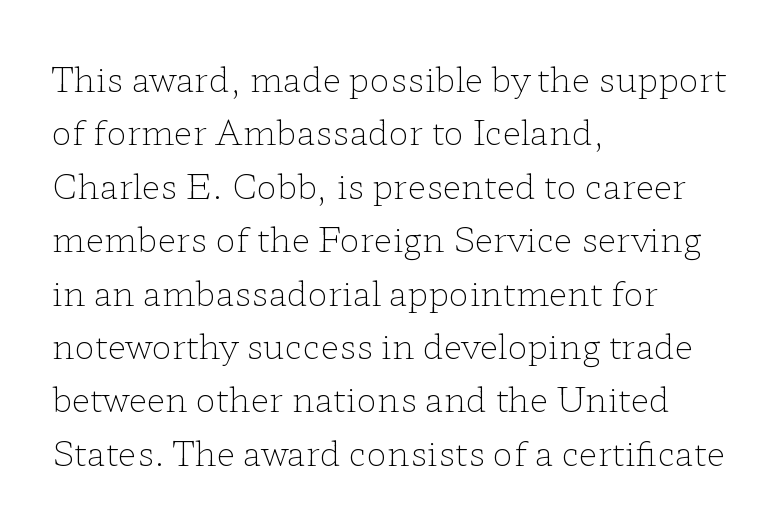
The rendering anchors every line to the left-hand side. The face used here is proportionally spaced, like ordinary book or web type. The rows are spaced the way most documents space them. A bare baseline throughout the passage. Look at the bottom of the vertical strokes: they flare into serifs here.
